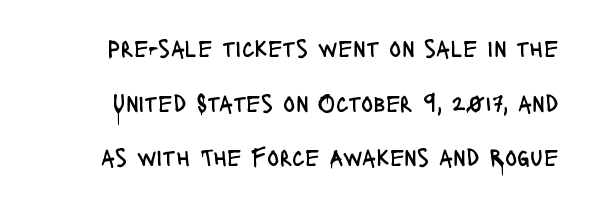
Q: Is the text bold? A: No.
Q: Is the text italic (slanted)? A: No, it is upright.
Q: Is the text underlined? A: No.
Q: Is the spacing between letters normal or unusually wide? A: Normal.
Q: Is the spacing between lines tight, normal or loose? A: Loose.
